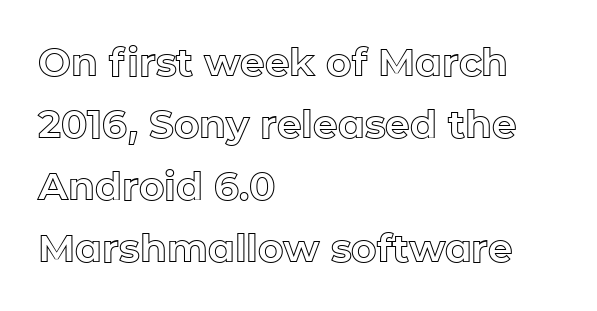
{"italic": "no", "width": "normal", "x_height": "medium", "monospaced": "no", "underline": "no", "align": "left", "line_spacing": "normal", "line_spacing_ratio": 1.59, "letter_spacing": "normal", "letter_spacing_em": 0.0, "glyph_px": 39}
